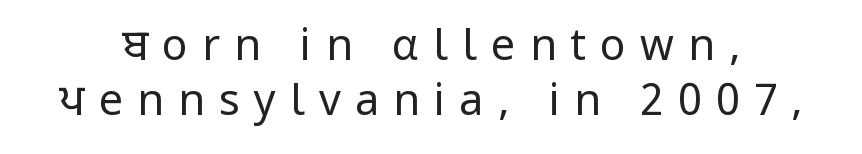
Q: Is the text bold? A: No.
Q: Is the text italic (slanted)? A: No, it is upright.
Q: Is the typeface a serif or a sans-serif typeface? A: Sans-serif.
Q: Is the text underlined? A: No.
Q: Is the spacing between letters normal or unusually wide? A: Unusually wide.
Q: Is the spacing between lines tight, normal or loose? A: Normal.
Q: Width (condensed, normal, or wide)? A: Normal.
Q: Stroke contrast? A: Low.
Q: x-height? A: Medium.
Q: Monospaced? A: No.
